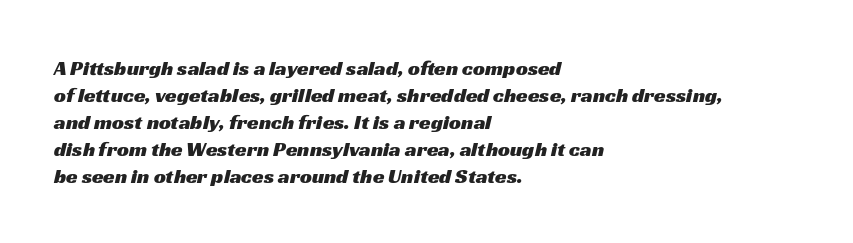
The image shows 21 px text type; set left-aligned, normal line spacing (1.28x), normal letter spacing, not underlined.
